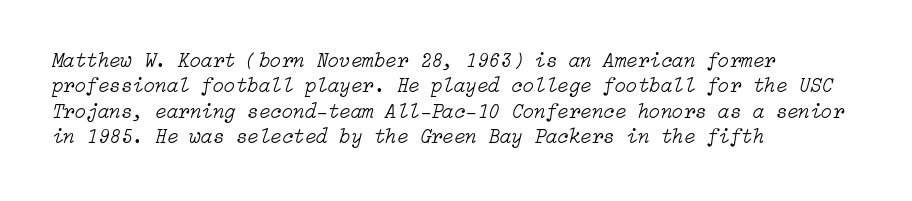
The image shows 21 px text type, italic (leaning right); set left-aligned, line spacing 1.21x, normal letter spacing, not underlined.
